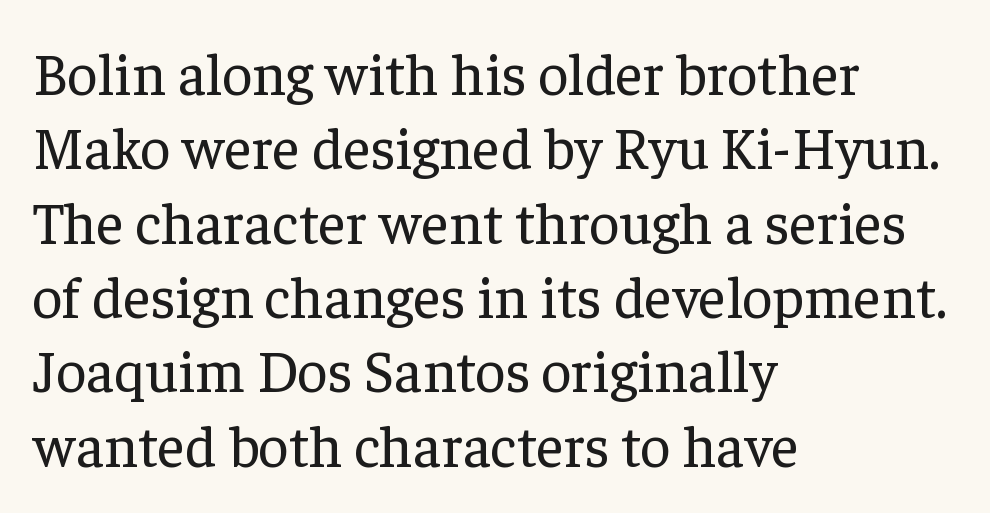
{"serif": "yes", "italic": "no", "bold": "no", "weight": "regular", "width": "normal", "stroke_contrast": "low", "x_height": "medium", "monospaced": "no", "underline": "no", "align": "left", "line_spacing": "normal", "line_spacing_ratio": 1.26, "letter_spacing": "normal", "letter_spacing_em": 0.0, "glyph_px": 59}
